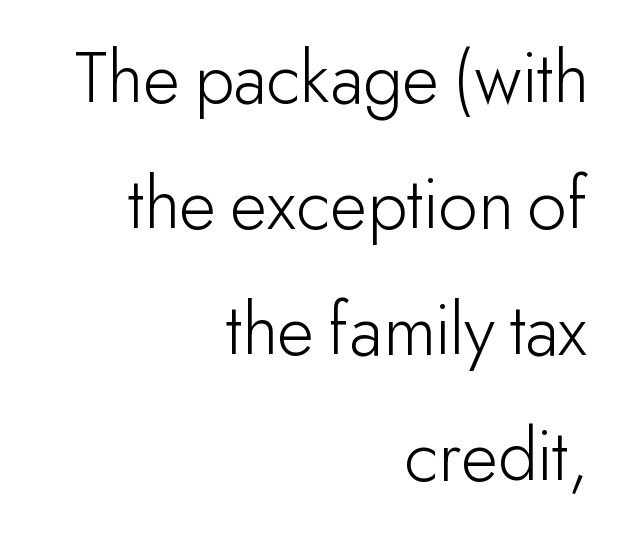
{"serif": "no", "italic": "no", "bold": "no", "weight": "light", "width": "normal", "stroke_contrast": "low", "x_height": "small", "monospaced": "no", "underline": "no", "align": "right", "line_spacing": "normal", "line_spacing_ratio": 1.66, "letter_spacing": "normal", "letter_spacing_em": 0.0, "glyph_px": 76}
